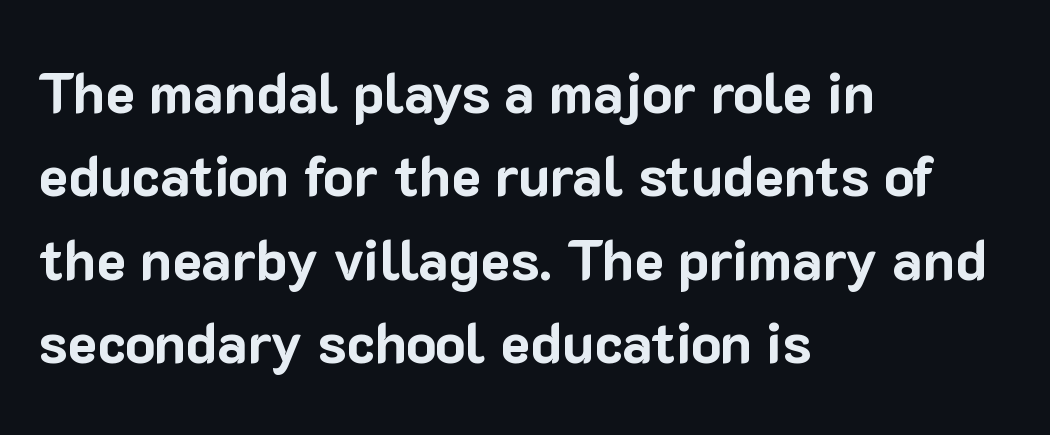
{"serif": "no", "italic": "no", "bold": "yes", "weight": "bold", "width": "normal", "stroke_contrast": "low", "x_height": "medium", "monospaced": "no", "underline": "no", "align": "left", "line_spacing": "normal", "line_spacing_ratio": 1.49, "letter_spacing": "normal", "letter_spacing_em": 0.0, "glyph_px": 56}
